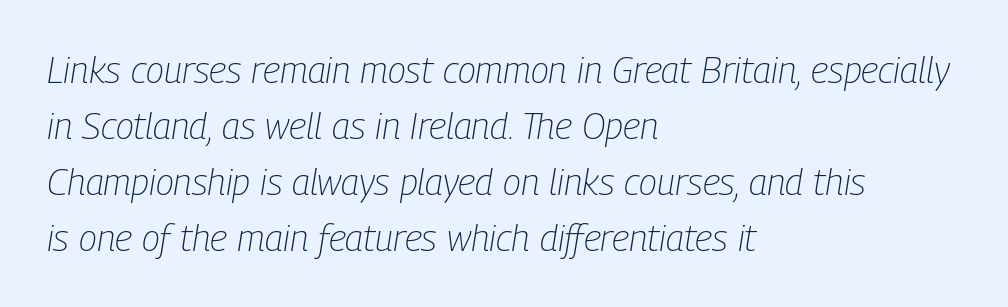
The image shows 37 px light, condensed type, italic (leaning right); set left-aligned, normal line spacing (1.51x), normal letter spacing, not underlined; low stroke contrast and a medium x-height.
